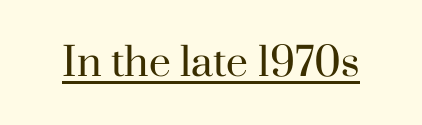
The image shows 39 px regular-weight serif type, upright; set normal letter spacing, underlined; high stroke contrast and a small x-height.
